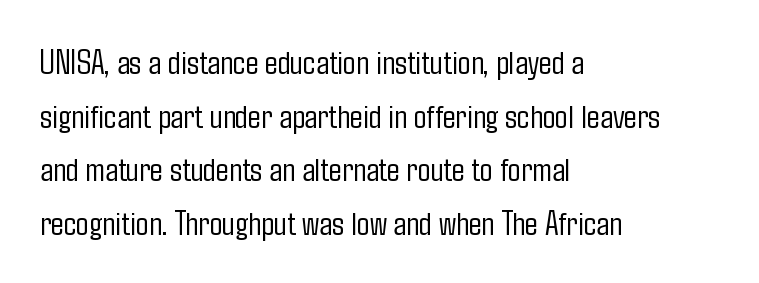
{"serif": "no", "italic": "no", "bold": "no", "weight": "light", "width": "condensed", "stroke_contrast": "low", "x_height": "medium", "monospaced": "no", "underline": "no", "align": "left", "line_spacing": "normal", "line_spacing_ratio": 1.58, "letter_spacing": "normal", "letter_spacing_em": 0.0, "glyph_px": 34}
